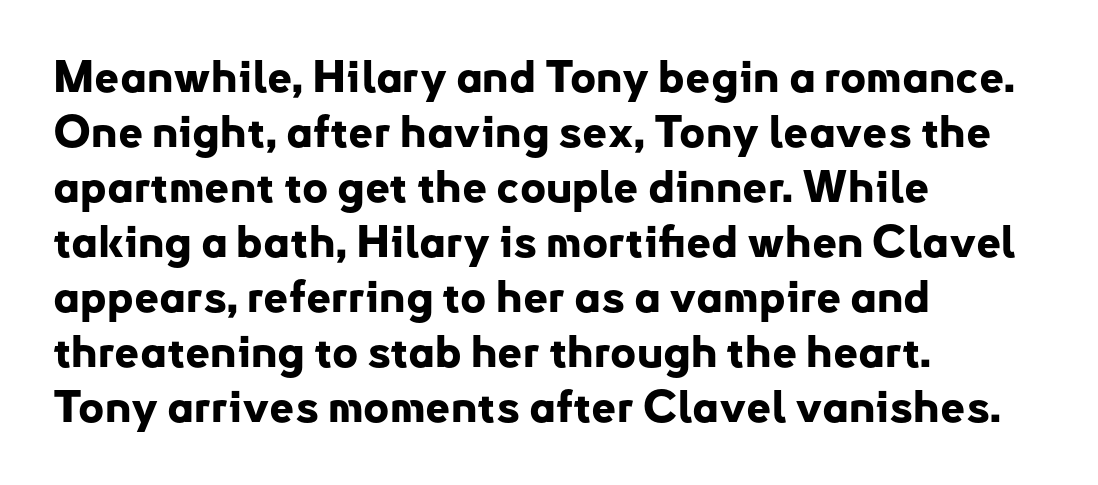
Notice how descenders clear the ascenders below comfortably — that's standard leading. Typeset ragged right — the left edge is the straight one. The face used here is proportionally spaced, like ordinary book or web type. The designer went with a sans here, leaving each stem footless.
